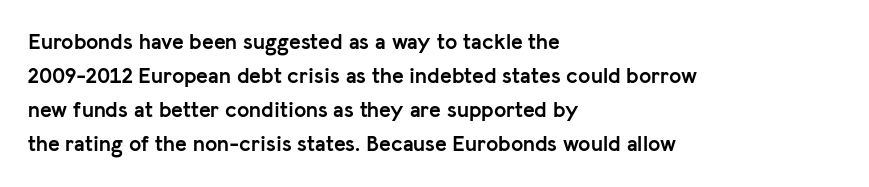
{"italic": "no", "bold": "yes", "underline": "no", "align": "left", "line_spacing": "normal", "line_spacing_ratio": 1.55, "letter_spacing": "normal", "letter_spacing_em": 0.0, "glyph_px": 22}
